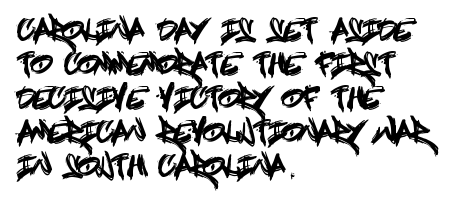
{"serif": "no", "width": "condensed", "x_height": "large", "underline": "no", "align": "left", "line_spacing_ratio": 1.21, "letter_spacing": "normal", "letter_spacing_em": 0.0, "glyph_px": 28}
